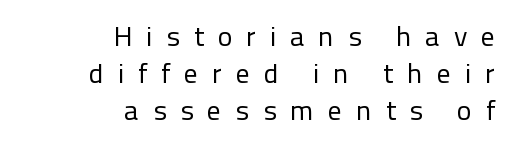
Letterform terminals end flat and unadorned throughout the passage. A normal amount of white space separates one row of letters from the next. The glyphs are unaccompanied by any horizontal stroke below them. You can tell it's not italic because the verticals are truly vertical. Is the stroke heavy? The answer is a plain regular-or-lighter. The rendering uses natural spacing where letterforms have individual widths.
